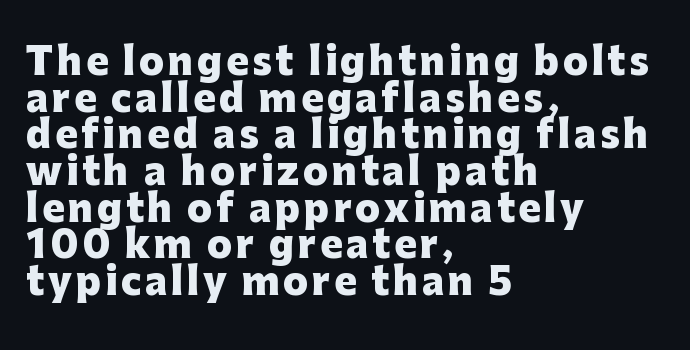
In terms of leading, this rendering errs on the cramped side. In terms of posture, this sample is upright. Glance below the letters and you will spot only blank space. What kind of face is this? One without serifs — a sans.
